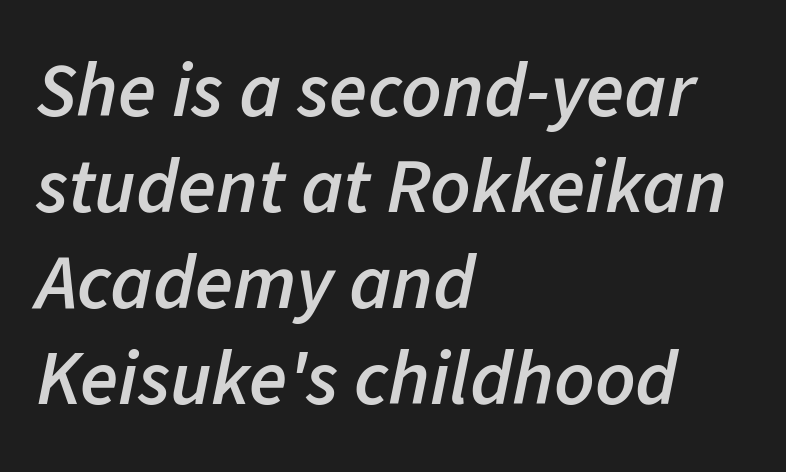
Q: Is the text bold? A: Semi-bold.
Q: Is the text italic (slanted)? A: Yes, it leans right by about 11 degrees.
Q: Is the text underlined? A: No.
Q: How is the paragraph aligned? A: Left-aligned.
Q: Is the spacing between letters normal or unusually wide? A: Normal.
Q: Width (condensed, normal, or wide)? A: Normal.
Q: Stroke contrast? A: Low.
Q: x-height? A: Medium.
Q: Monospaced? A: No.
